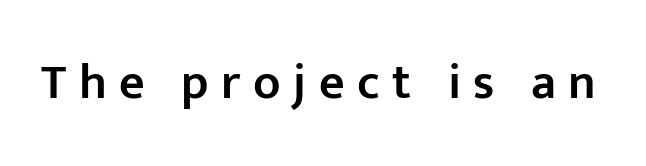
{"serif": "no", "italic": "no", "bold": "semi", "weight": "semibold", "width": "normal", "stroke_contrast": "low", "x_height": "medium", "monospaced": "no", "underline": "no", "letter_spacing": "wide", "letter_spacing_em": 0.25, "glyph_px": 50}
